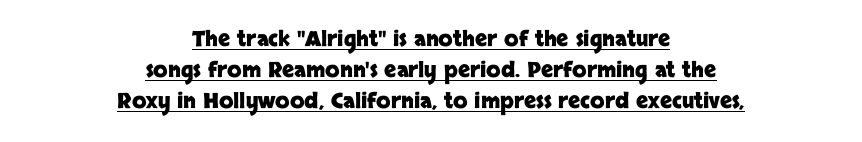
Q: Is the text bold? A: Yes.
Q: Is the text italic (slanted)? A: No, it is upright.
Q: Is the text underlined? A: Yes.
Q: How is the paragraph aligned? A: Centered.
Q: Is the spacing between letters normal or unusually wide? A: Normal.
Q: Is the spacing between lines tight, normal or loose? A: Normal.
